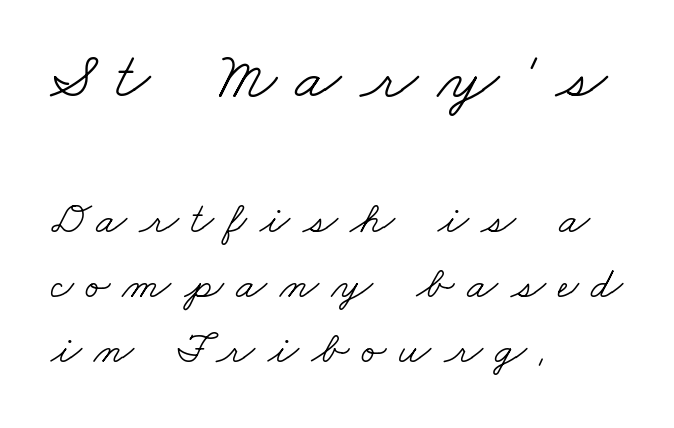
The image shows 67 px light, wide serif type; set left-aligned, normal line spacing (1.44x), unusually wide letter spacing (+0.28 em), not underlined; the first (top) block is 1.49x larger; low stroke contrast and a small x-height.
